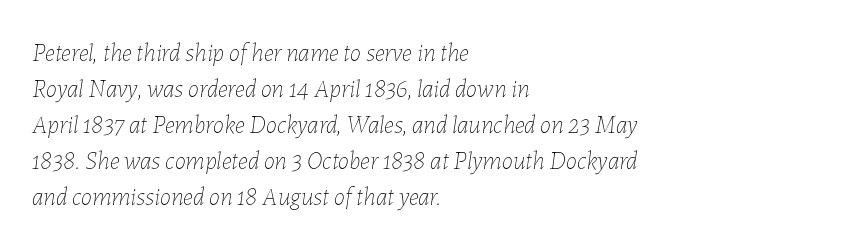
A classic flush-left, rag-right setting is used for this passage. These lines keep a tight, regular rhythm from letter to letter. The passage shown is not underscored anywhere. The passage shown is not bold in any degree.
